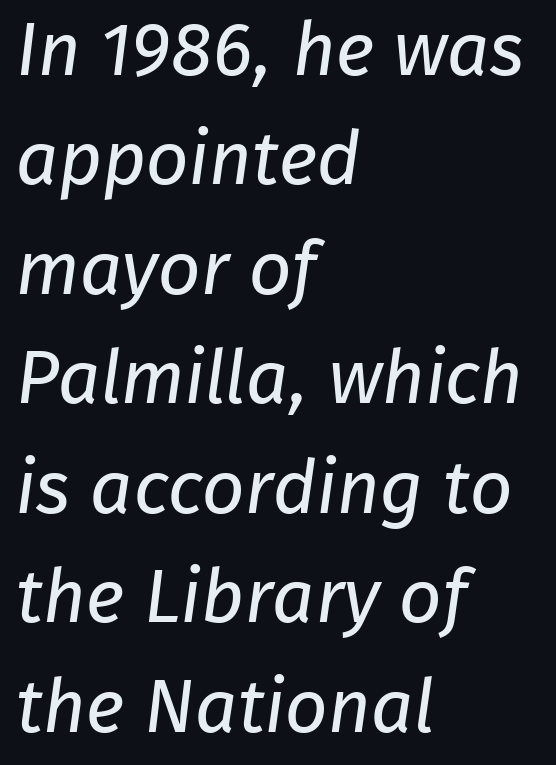
{"serif": "no", "bold": "no", "weight": "regular", "width": "normal", "stroke_contrast": "low", "x_height": "medium", "monospaced": "no", "underline": "no", "align": "left", "line_spacing": "normal", "line_spacing_ratio": 1.46, "letter_spacing": "normal", "letter_spacing_em": 0.0, "glyph_px": 75}
